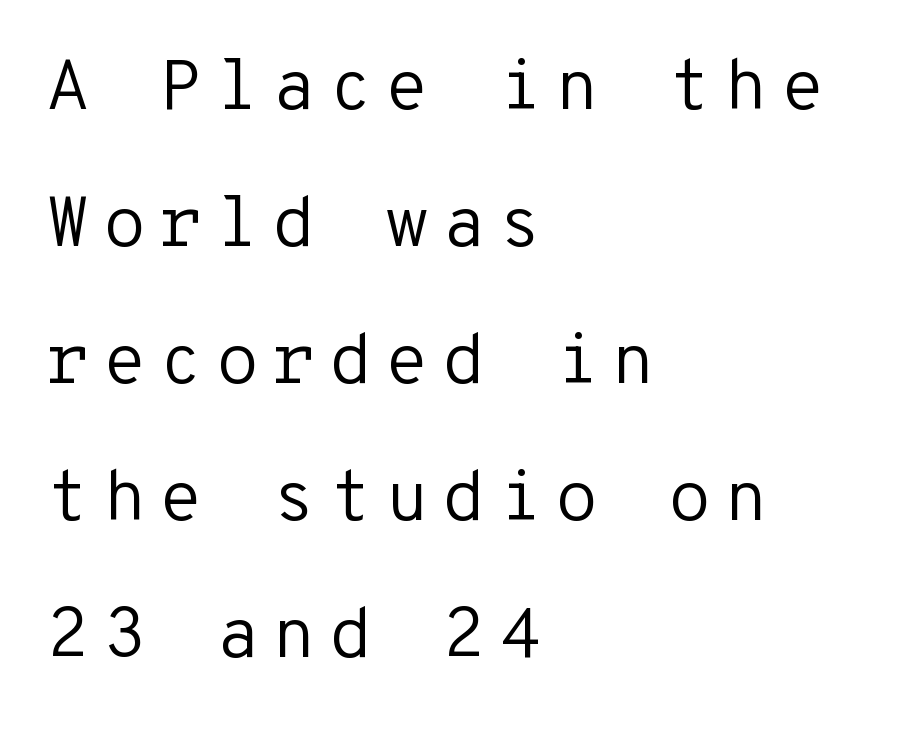
Q: Is the text bold? A: No.
Q: Is the text italic (slanted)? A: No, it is upright.
Q: Is the typeface a serif or a sans-serif typeface? A: Sans-serif.
Q: Is the text underlined? A: No.
Q: How is the paragraph aligned? A: Left-aligned.
Q: Is the spacing between lines tight, normal or loose? A: Loose.
Q: Width (condensed, normal, or wide)? A: Normal.
Q: Stroke contrast? A: Low.
Q: x-height? A: Medium.
Q: Monospaced? A: Yes.
